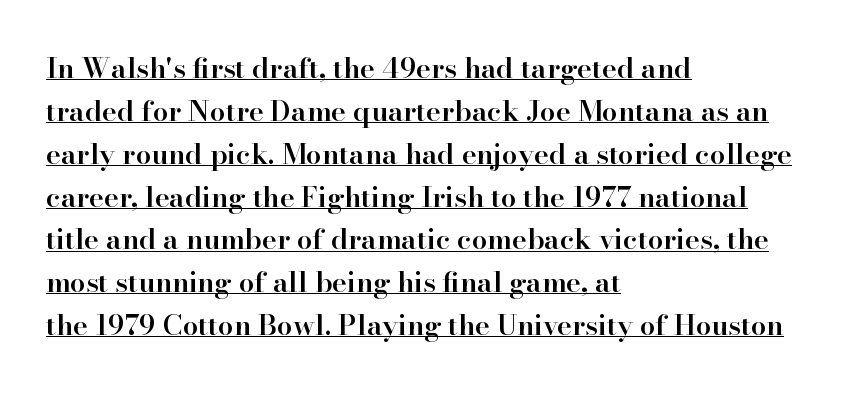
The image shows 28 px semibold serif type, upright; set left-aligned, normal line spacing (1.53x), normal letter spacing, underlined; high stroke contrast and a small x-height.
